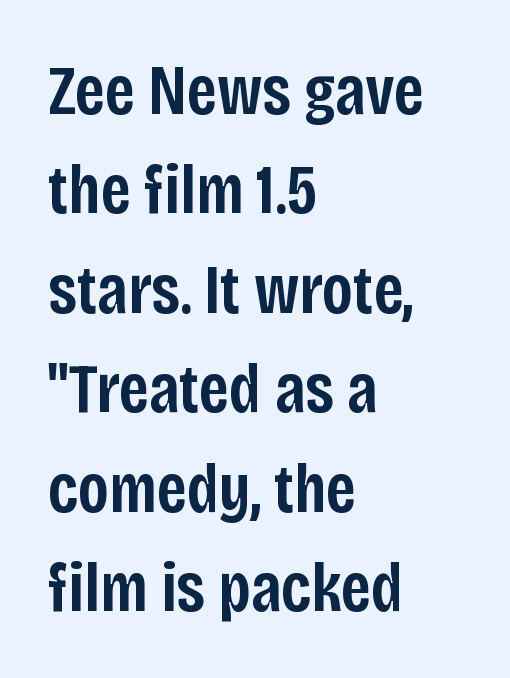
The image shows 70 px semibold, condensed sans-serif type, upright; set left-aligned, normal line spacing (1.42x), normal letter spacing, not underlined; low stroke contrast and a large x-height.
